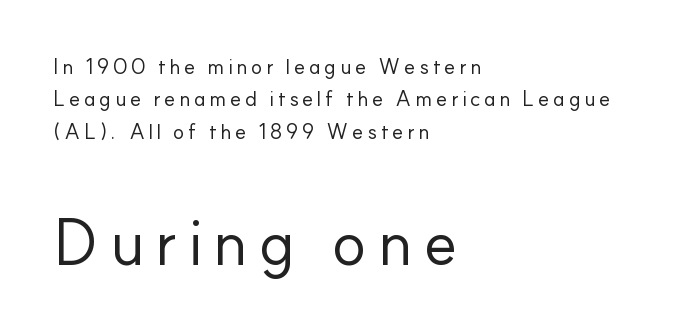
Q: Is the text bold? A: No.
Q: Is the text italic (slanted)? A: No, it is upright.
Q: Is the typeface a serif or a sans-serif typeface? A: Sans-serif.
Q: Is the text underlined? A: No.
Q: How is the paragraph aligned? A: Left-aligned.
Q: Is the spacing between lines tight, normal or loose? A: Normal.
Q: Which block of text is set in a larger size, the first (top) or the second (bottom)? A: The second (bottom) one.
Q: Width (condensed, normal, or wide)? A: Normal.
Q: Stroke contrast? A: Low.
Q: x-height? A: Small.
Q: Monospaced? A: No.
